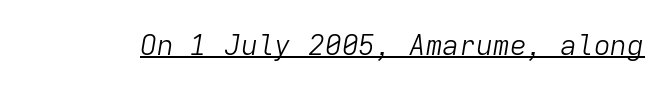
Q: Is the text bold? A: No.
Q: Is the text italic (slanted)? A: Yes, it leans right by about 9 degrees.
Q: Is the text underlined? A: Yes.
Q: Is the spacing between letters normal or unusually wide? A: Normal.
Q: Width (condensed, normal, or wide)? A: Normal.
Q: Stroke contrast? A: Low.
Q: x-height? A: Medium.
Q: Monospaced? A: Yes.
